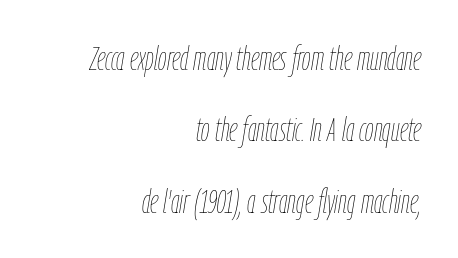
{"italic": "yes", "lean": "right", "slant_degrees": 9, "bold": "no", "weight": "thin", "width": "condensed", "stroke_contrast": "low", "x_height": "medium", "monospaced": "no", "underline": "no", "align": "right", "line_spacing": "loose", "line_spacing_ratio": 2.1, "letter_spacing": "normal", "letter_spacing_em": 0.0, "glyph_px": 34}
